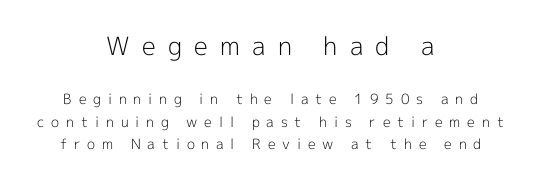
Only glyphs here, with clear space below each row. Stroke mass is kept to a normal reading level or below. You could only call the tracking loose — the letters float apart. Style check: upright.
